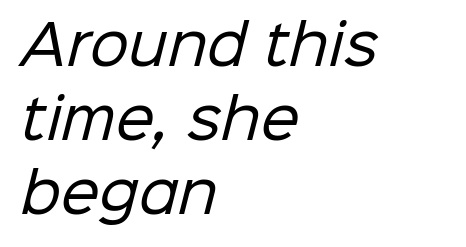
The image shows 55 px regular-weight sans-serif type; set left-aligned, normal line spacing (1.35x), normal letter spacing, not underlined; low stroke contrast and a medium x-height.
